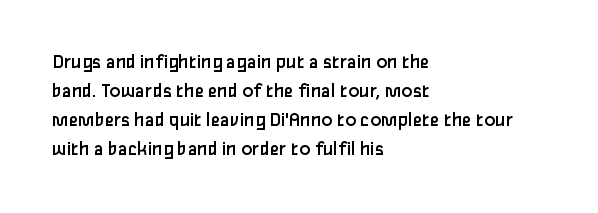
Letters rest on an invisible, unmarked baseline. Heaviness? Minimal to ordinary, like unemphasized prose. The rendering anchors every line to the left-hand side. The line-height multiplier appears to be the usual default.
